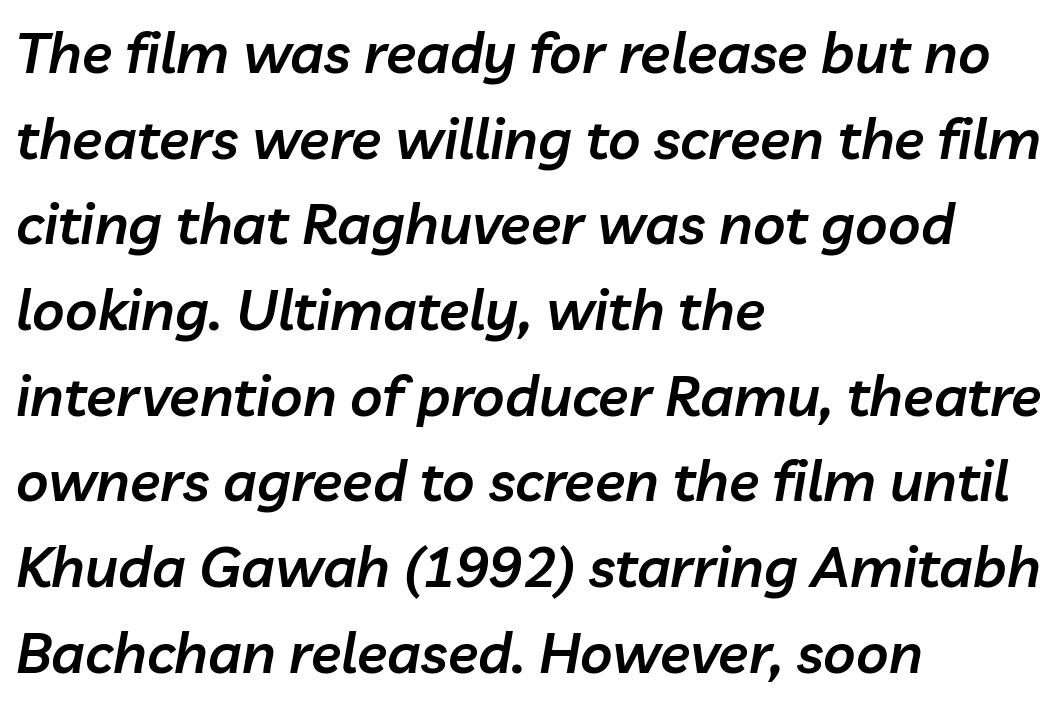
{"italic": "yes", "lean": "right", "slant_degrees": 10, "bold": "semi", "weight": "semibold", "width": "normal", "stroke_contrast": "low", "x_height": "medium", "monospaced": "no", "underline": "no", "align": "left", "line_spacing": "normal", "line_spacing_ratio": 1.53, "letter_spacing": "normal", "letter_spacing_em": 0.0, "glyph_px": 56}
